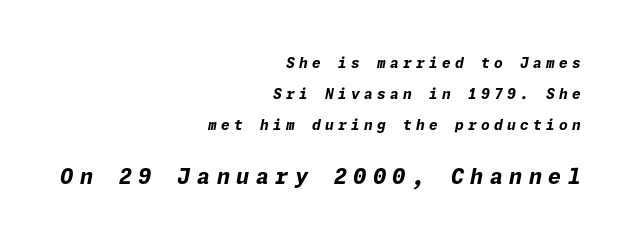
Note: smaller setting up top, larger setting below. The sample has been set heavy, in full bold. Line spacing here is loose. The paragraph shown leans on its right margin. Inter-character spacing is expanded well beyond the font's built-in metrics.
